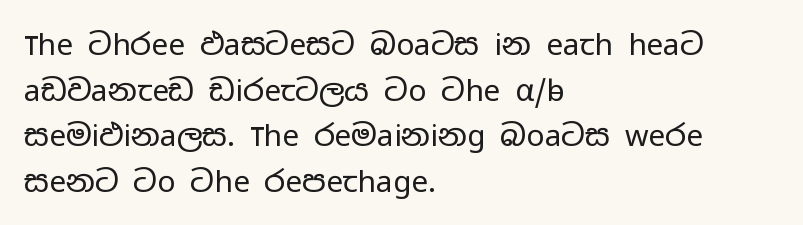
The image shows 30 px regular-weight, wide sans-serif type, upright; set left-aligned, normal line spacing (1.52x), normal letter spacing, not underlined; low stroke contrast and a medium x-height.
